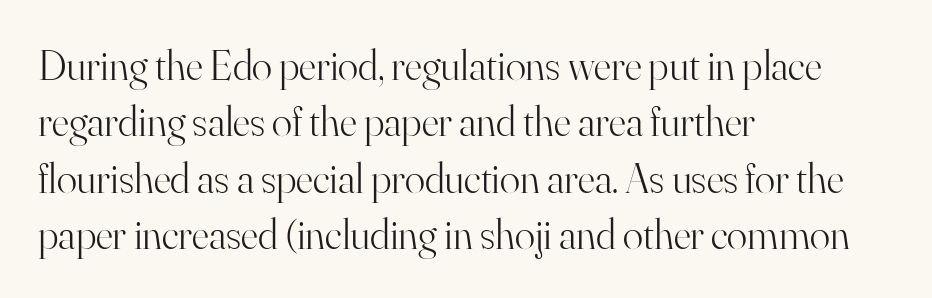
{"serif": "yes", "italic": "no", "bold": "no", "weight": "light", "width": "normal", "stroke_contrast": "high", "x_height": "small", "monospaced": "no", "underline": "no", "align": "left", "line_spacing": "normal", "line_spacing_ratio": 1.34, "letter_spacing": "normal", "letter_spacing_em": 0.0, "glyph_px": 42}
